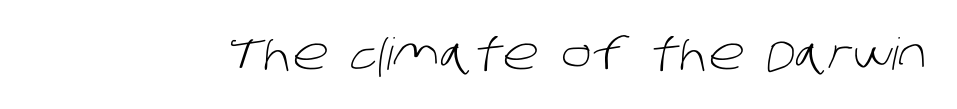
In terms of letterform style, serifs are entirely absent. The passage shown is typed in a proportional face where columns would drift. The foot of each line stays bare and open. On a weight scale, this lands at 450 or below. No extra tracking has been applied to these lines.
